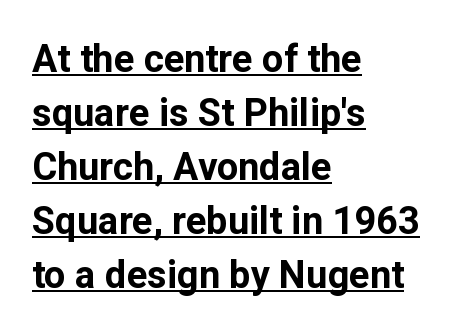
The block of text has a typical density, with ordinary space between rows. The passage shown is typeset with a sans-serif family. Looks like regular typesetting: each glyph gets only the width it needs. Letter spacing: default.
